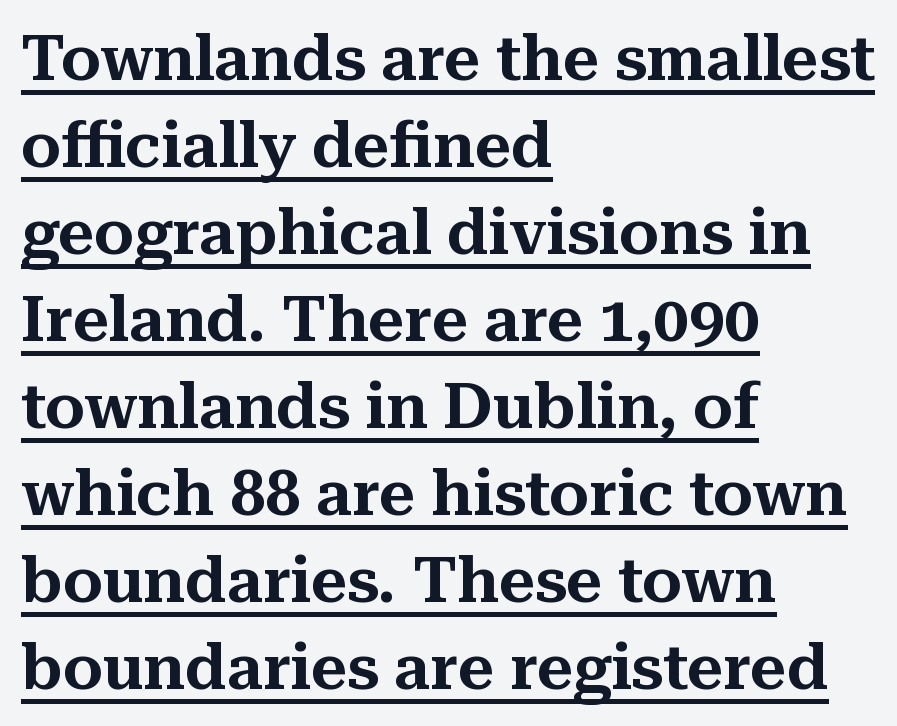
{"serif": "yes", "italic": "no", "width": "normal", "stroke_contrast": "medium", "x_height": "medium", "monospaced": "no", "underline": "yes", "align": "left", "line_spacing": "normal", "line_spacing_ratio": 1.38, "letter_spacing": "normal", "letter_spacing_em": 0.0, "glyph_px": 63}
